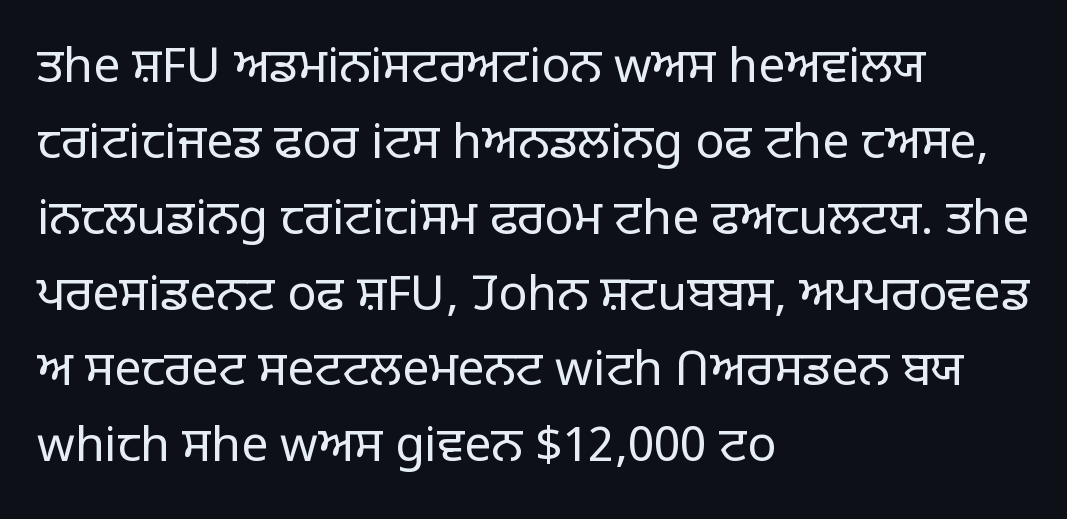
The image shows 48 px light sans-serif type, upright; set left-aligned, normal line spacing (1.58x), normal letter spacing, not underlined; low stroke contrast and a large x-height.
